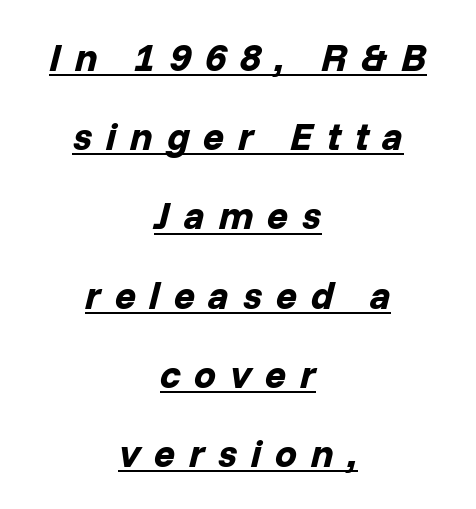
Q: Is the text bold? A: Yes.
Q: Is the text italic (slanted)? A: Yes, it leans right by about 14 degrees.
Q: Is the text underlined? A: Yes.
Q: How is the paragraph aligned? A: Centered.
Q: Is the spacing between letters normal or unusually wide? A: Unusually wide.
Q: Is the spacing between lines tight, normal or loose? A: Loose.
Q: Width (condensed, normal, or wide)? A: Normal.
Q: Stroke contrast? A: Low.
Q: x-height? A: Medium.
Q: Monospaced? A: No.
